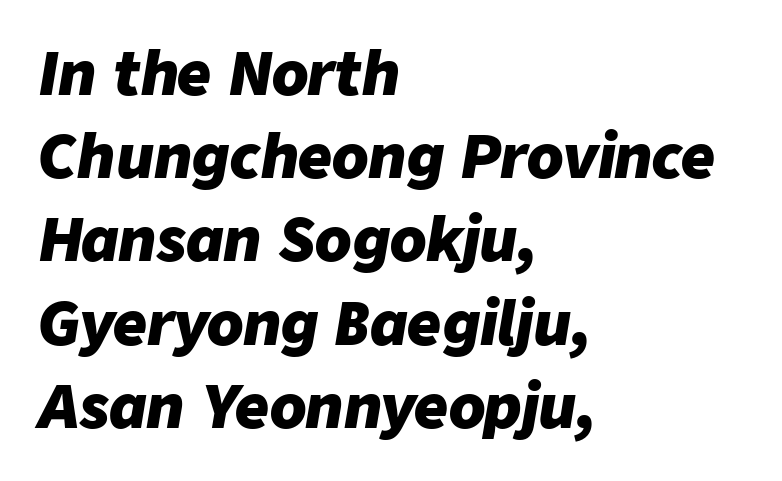
{"italic": "yes", "lean": "right", "slant_degrees": 9, "bold": "yes", "weight": "heavy", "width": "normal", "stroke_contrast": "low", "x_height": "medium", "monospaced": "no", "underline": "no", "align": "left", "line_spacing": "normal", "line_spacing_ratio": 1.41, "letter_spacing": "normal", "letter_spacing_em": 0.0, "glyph_px": 59}
